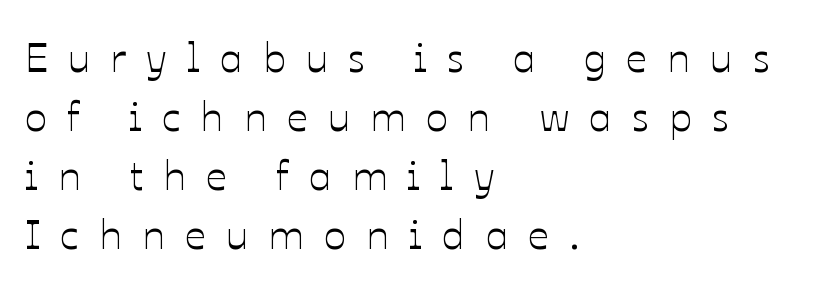
The image shows 41 px text type, upright; set left-aligned, normal line spacing (1.44x), unusually wide letter spacing (+0.49 em), not underlined; low stroke contrast and a medium x-height.
